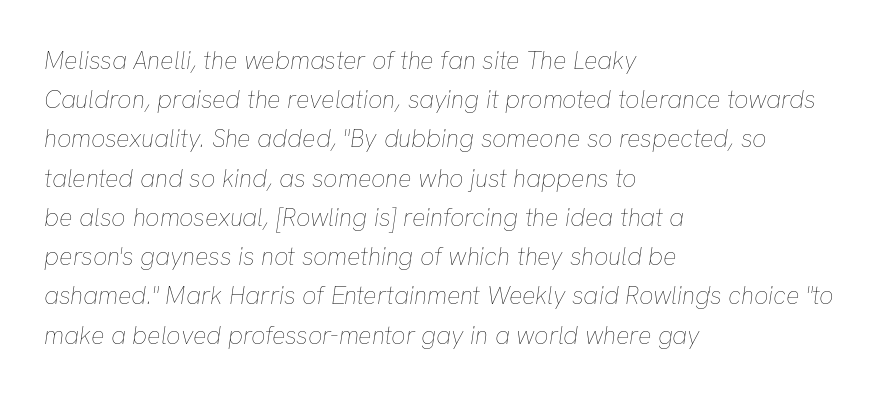
Q: Is the text bold? A: No.
Q: Is the text italic (slanted)? A: Yes, it leans right by about 8 degrees.
Q: Is the text underlined? A: No.
Q: How is the paragraph aligned? A: Left-aligned.
Q: Is the spacing between letters normal or unusually wide? A: Normal.
Q: Is the spacing between lines tight, normal or loose? A: Normal.
